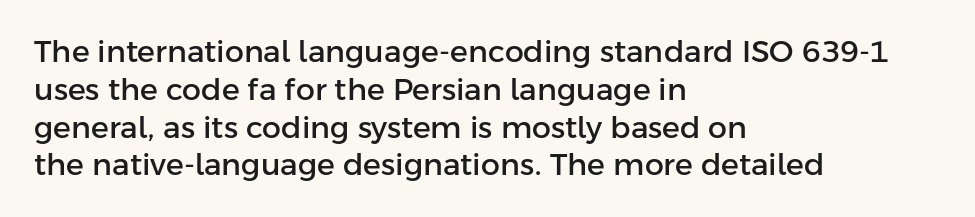
Q: Is the text italic (slanted)? A: No, it is upright.
Q: Is the typeface a serif or a sans-serif typeface? A: Sans-serif.
Q: Is the text underlined? A: No.
Q: How is the paragraph aligned? A: Left-aligned.
Q: Is the spacing between letters normal or unusually wide? A: Normal.
Q: Is the spacing between lines tight, normal or loose? A: Normal.
Q: Width (condensed, normal, or wide)? A: Normal.
Q: Stroke contrast? A: Low.
Q: x-height? A: Medium.
Q: Monospaced? A: No.
